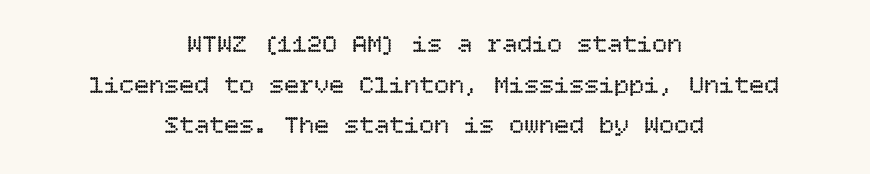
Words appear dense and cohesive because spacing is normal. Weight class: somewhere from thin through regular. No word sits above an underline. The setting favours the middle, as headings and verse often do. Whoever set this chose a conventional vertical rhythm.
